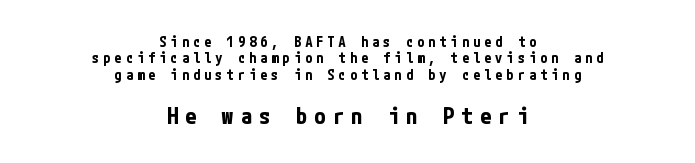
{"italic": "no", "bold": "yes", "underline": "no", "align": "center", "line_spacing_ratio": 1.17, "letter_spacing": "wide", "letter_spacing_em": 0.3, "larger_block": "second", "size_ratio": 1.64, "glyph_px": 23}
